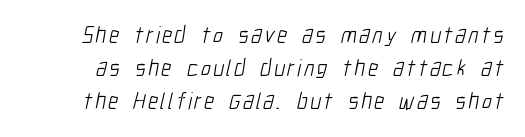
The image shows 23 px text type; set normal line spacing (1.44x), not underlined.
